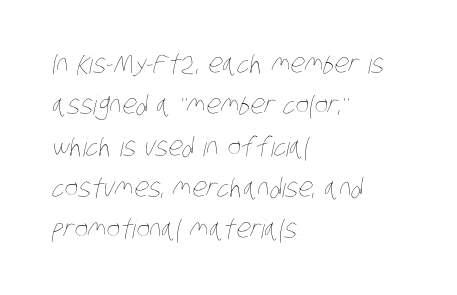
The cut favours lightness, reaching ordinary text weight at its darkest. One-word summary of the alignment: left. One glance says typical: line gaps are just what's usual. No word sits above an underline. The type is set solid horizontally, with unmodified tracking.
